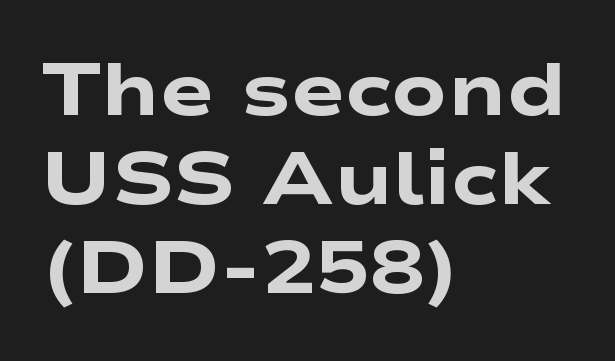
Do the characters align in a grid? No, the font is proportional. The designer went with a sans here, leaving each stem footless. The line texture is even and compact thanks to regular tracking. The lines are quadded left. Typesetter's note: full bold, strokes at maximum text heaviness.
